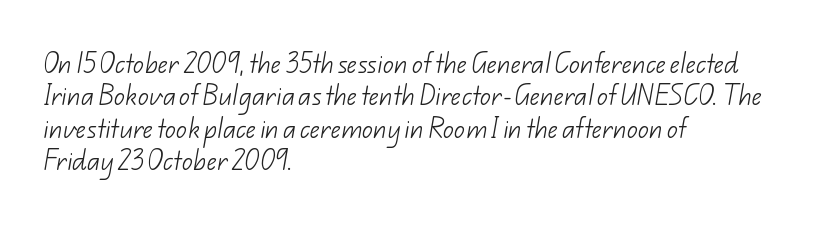
The image shows 22 px text type; set left-aligned, normal line spacing (1.47x), normal letter spacing, not underlined.
